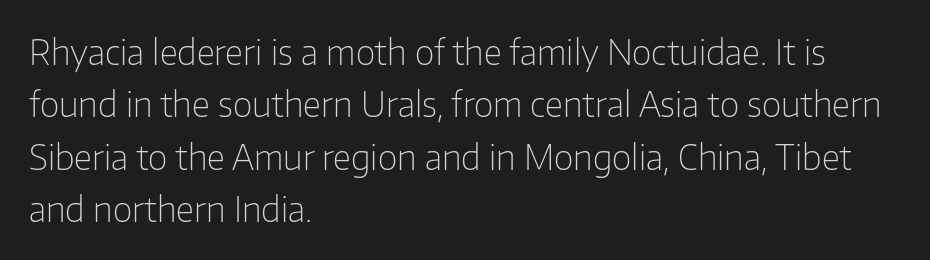
Q: Is the text bold? A: No.
Q: Is the text italic (slanted)? A: No, it is upright.
Q: Is the typeface a serif or a sans-serif typeface? A: Sans-serif.
Q: Is the text underlined? A: No.
Q: How is the paragraph aligned? A: Left-aligned.
Q: Is the spacing between letters normal or unusually wide? A: Normal.
Q: Is the spacing between lines tight, normal or loose? A: Normal.
Q: Width (condensed, normal, or wide)? A: Normal.
Q: Stroke contrast? A: Low.
Q: x-height? A: Medium.
Q: Monospaced? A: No.
